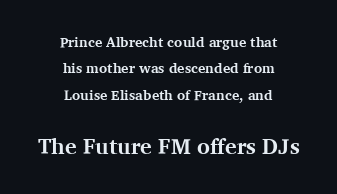
{"italic": "no", "bold": "yes", "underline": "no", "align": "center", "line_spacing_ratio": 1.89, "letter_spacing": "normal", "letter_spacing_em": 0.0, "larger_block": "second", "size_ratio": 1.57, "glyph_px": 22}
